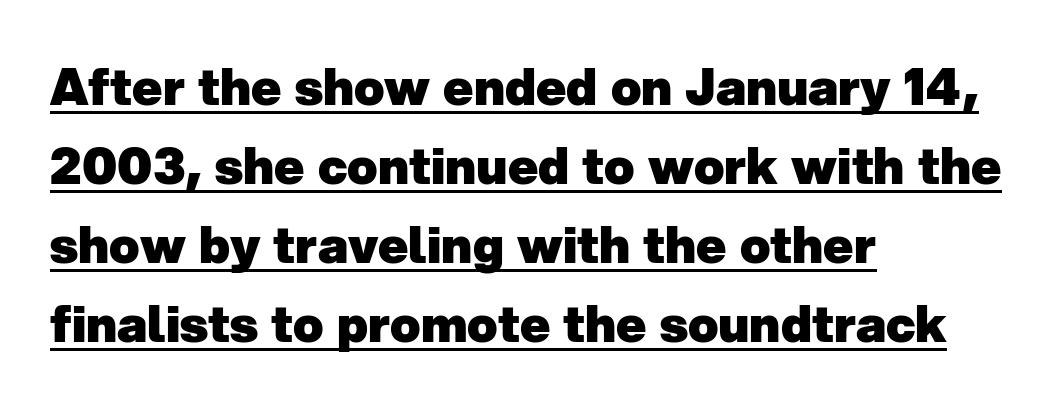
The image shows 50 px heavy sans-serif type; set left-aligned, normal line spacing (1.58x), normal letter spacing, underlined; low stroke contrast and a medium x-height.
